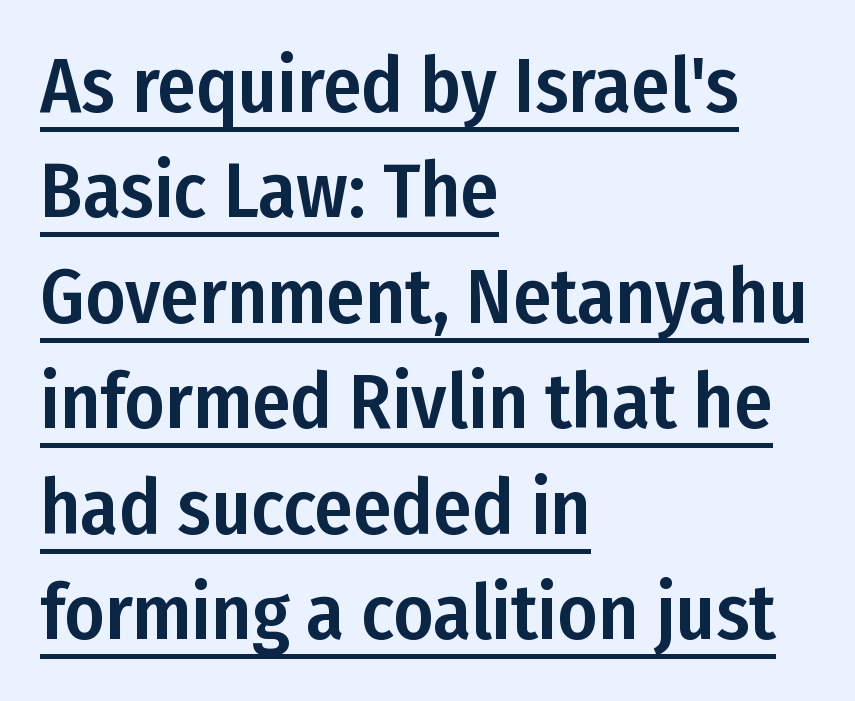
The image shows 77 px condensed sans-serif type, upright; set left-aligned, normal line spacing (1.37x), normal letter spacing, underlined; low stroke contrast and a medium x-height.
